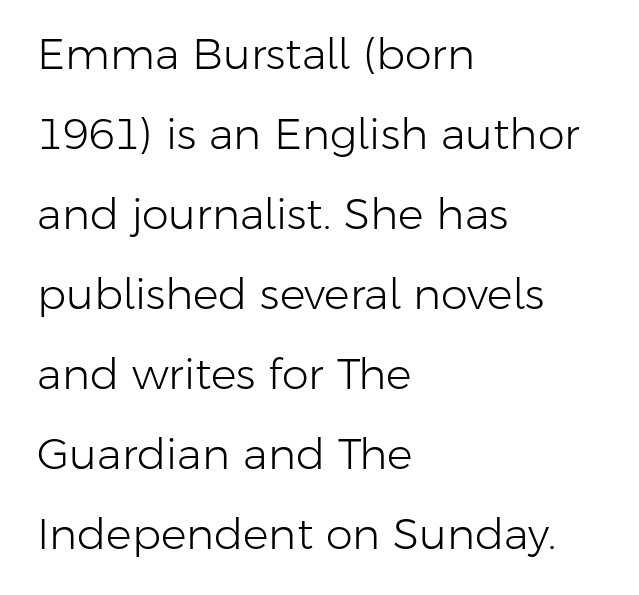
{"serif": "no", "italic": "no", "bold": "no", "weight": "light", "width": "normal", "stroke_contrast": "low", "x_height": "medium", "monospaced": "no", "underline": "no", "align": "left", "line_spacing_ratio": 1.86, "letter_spacing": "normal", "letter_spacing_em": 0.0, "glyph_px": 43}
